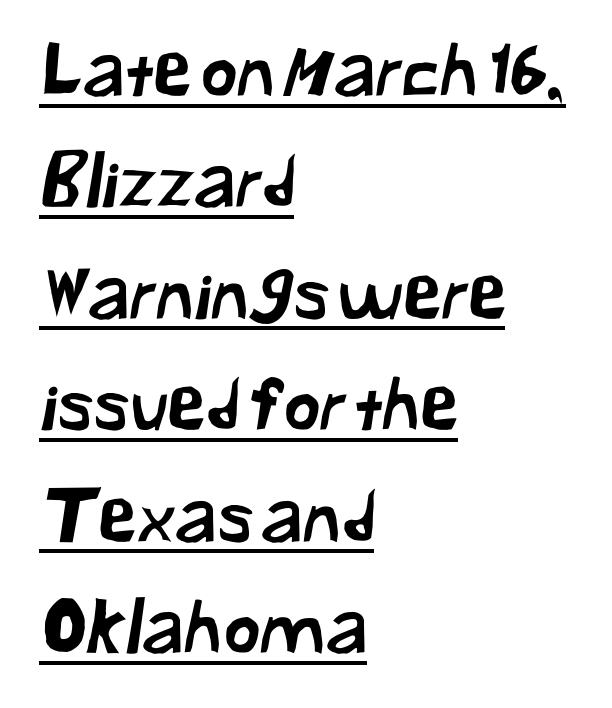
The image shows 71 px sans-serif type; set left-aligned, normal line spacing (1.57x), normal letter spacing, underlined; low stroke contrast and a medium x-height.
